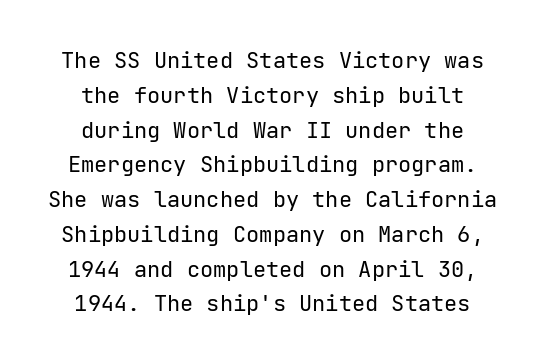
{"italic": "no", "bold": "no", "underline": "no", "align": "center", "line_spacing": "normal", "line_spacing_ratio": 1.58, "letter_spacing": "normal", "letter_spacing_em": 0.0, "glyph_px": 22}
